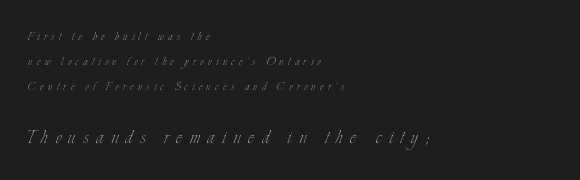
No heavy texture on the line: the type isn't bold. All the whitespace from short lines collects on the right. Character size in the trailing block exceeds that of the leading block. The space beneath each line is pristine and unruled.
